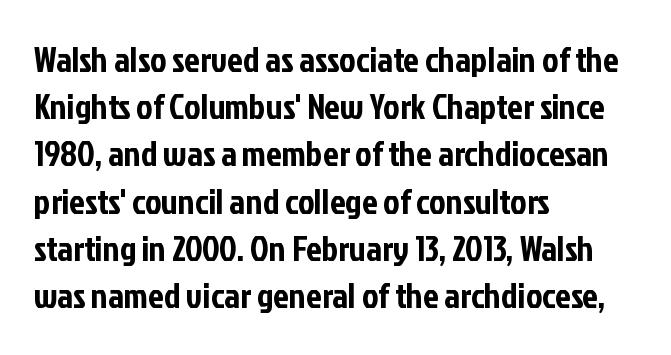
The image shows 35 px condensed sans-serif type, upright; set left-aligned, normal line spacing (1.35x), normal letter spacing, not underlined; low stroke contrast and a medium x-height.
